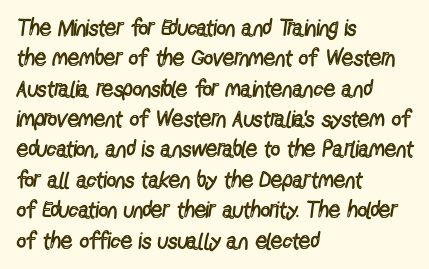
The space directly below the letters is spotless. Caption: standard tracking, unaltered. Vertically, the passage feels balanced, rows spaced as you'd expect.
